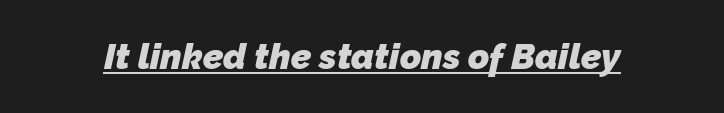
The image shows 36 px heavy sans-serif type; set normal letter spacing, underlined; low stroke contrast and a medium x-height.
